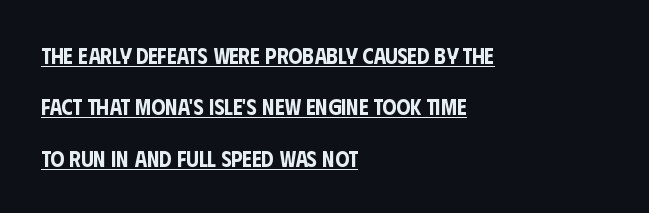
No italicization has been applied; the sample stays upright. Each line of the rendering has a horizontal stroke beneath the glyphs. The letterforms sit shoulder to shoulder at normal distance. The passage shown stacks its lines with a broad gap.
